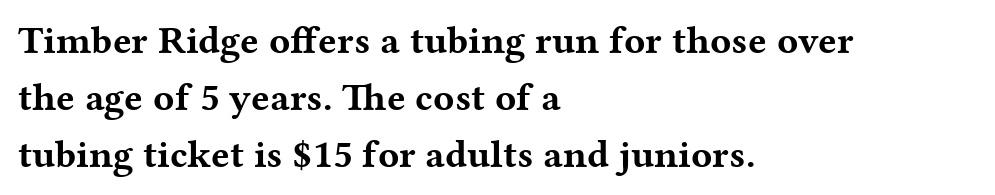
{"serif": "yes", "italic": "no", "bold": "yes", "weight": "bold", "width": "wide", "stroke_contrast": "medium", "x_height": "medium", "monospaced": "no", "underline": "no", "align": "left", "line_spacing": "normal", "line_spacing_ratio": 1.46, "letter_spacing": "normal", "letter_spacing_em": 0.0, "glyph_px": 39}
